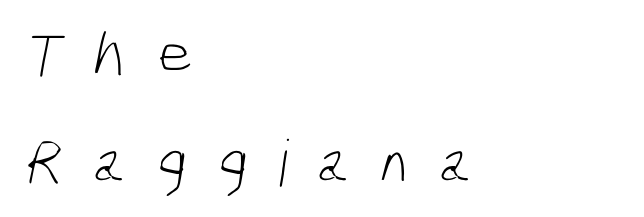
The image shows 64 px light, condensed sans-serif type; set left-aligned, normal line spacing (1.68x), unusually wide letter spacing (+0.46 em), not underlined; low stroke contrast and a medium x-height.
